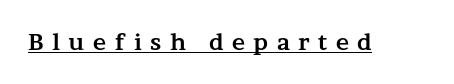
The face used here is rendered with a markedly widened letterfit. Does the lettering tilt? It doesn't — this is upright. What decoration does the sample have? An underline. The characters look thick and weighty, a clear bold.
